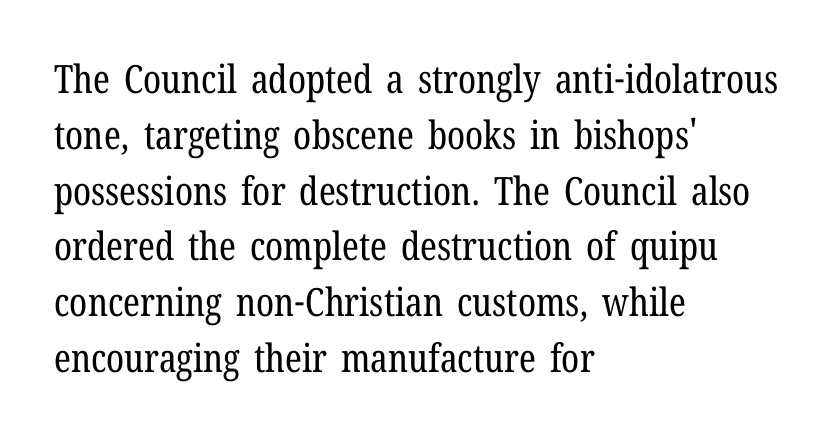
Q: Is the text bold? A: No.
Q: Is the text italic (slanted)? A: No, it is upright.
Q: Is the typeface a serif or a sans-serif typeface? A: Serif.
Q: Is the text underlined? A: No.
Q: How is the paragraph aligned? A: Left-aligned.
Q: Is the spacing between letters normal or unusually wide? A: Normal.
Q: Is the spacing between lines tight, normal or loose? A: Normal.
Q: Width (condensed, normal, or wide)? A: Condensed.
Q: Stroke contrast? A: Low.
Q: x-height? A: Medium.
Q: Monospaced? A: No.
